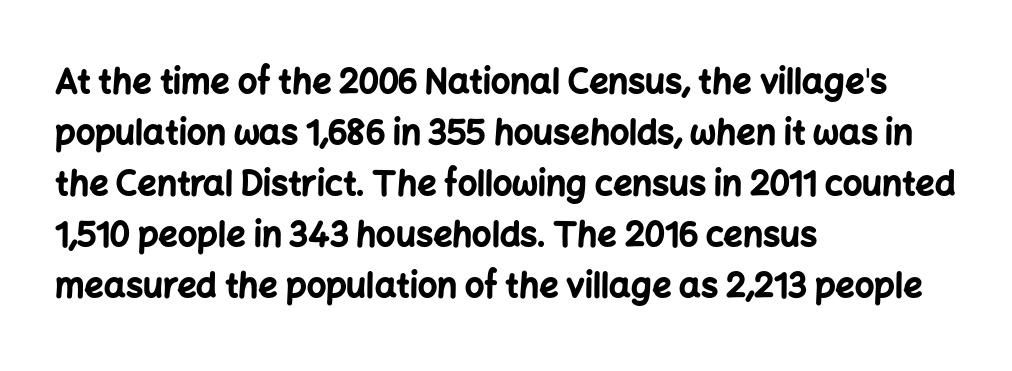
Q: Is the text bold? A: Yes.
Q: Is the text italic (slanted)? A: No, it is upright.
Q: Is the typeface a serif or a sans-serif typeface? A: Sans-serif.
Q: Is the text underlined? A: No.
Q: How is the paragraph aligned? A: Left-aligned.
Q: Is the spacing between letters normal or unusually wide? A: Normal.
Q: Is the spacing between lines tight, normal or loose? A: Normal.
Q: Width (condensed, normal, or wide)? A: Normal.
Q: Stroke contrast? A: Low.
Q: x-height? A: Medium.
Q: Monospaced? A: No.
